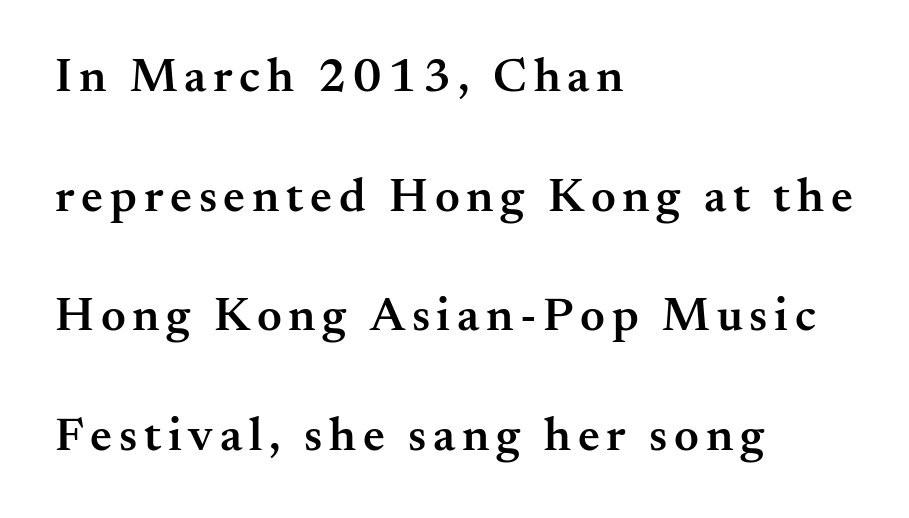
The image shows 48 px semibold serif type, upright; set left-aligned, loose line spacing (2.49x), not underlined; medium stroke contrast and a small x-height.
